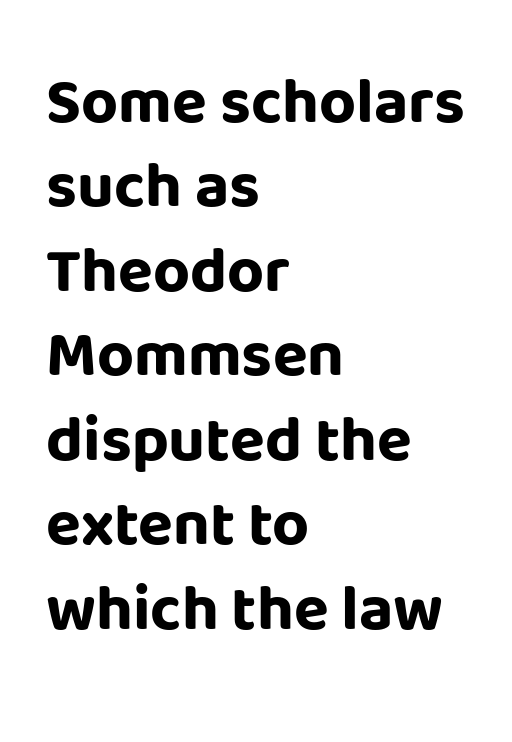
The space directly below the letters is spotless. Regarding serifs, this sample does without them. What stands out about the letter spacing? Nothing — it is the standard amount. Typesetter's note: full bold, strokes at maximum text heaviness. Ordinary non-slanted type is in use. Proportional: the letters do not fall into vertical columns.
